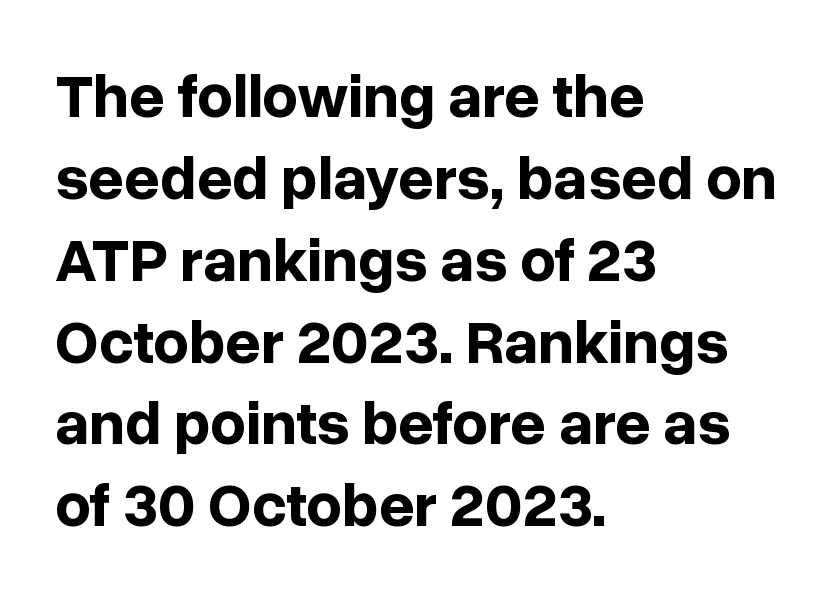
Stroke thickness is high; the sample reads as a true bold. Nobody drew a line under any word here. The typeface chosen for these lines omits serifs. The rag falls on the right side of this text block. Each word holds together tightly as a unit, with standard inter-letter gaps.
